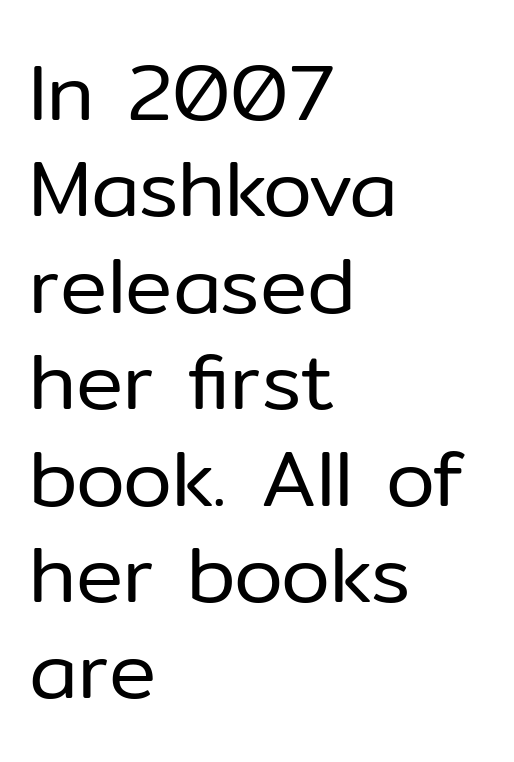
Q: Is the text bold? A: No.
Q: Is the text italic (slanted)? A: No, it is upright.
Q: Is the typeface a serif or a sans-serif typeface? A: Sans-serif.
Q: Is the text underlined? A: No.
Q: How is the paragraph aligned? A: Left-aligned.
Q: Is the spacing between letters normal or unusually wide? A: Normal.
Q: Width (condensed, normal, or wide)? A: Normal.
Q: Stroke contrast? A: Low.
Q: x-height? A: Medium.
Q: Monospaced? A: No.
